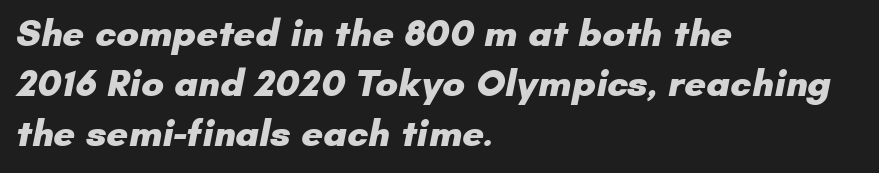
{"serif": "no", "bold": "yes", "weight": "heavy", "width": "normal", "stroke_contrast": "low", "x_height": "small", "monospaced": "no", "underline": "no", "align": "left", "line_spacing": "normal", "line_spacing_ratio": 1.31, "letter_spacing": "normal", "letter_spacing_em": 0.0, "glyph_px": 38}
